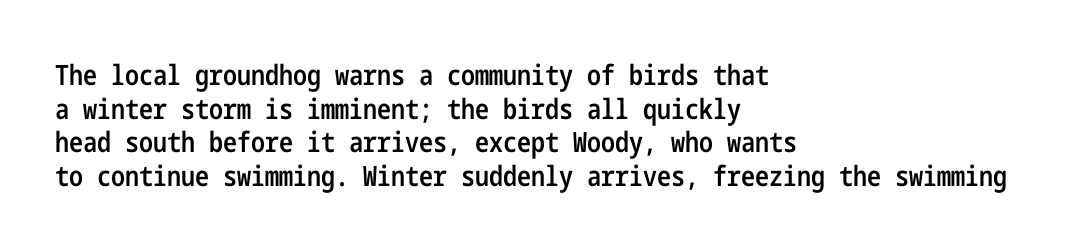
Q: Is the text bold? A: Semi-bold.
Q: Is the text italic (slanted)? A: No, it is upright.
Q: Is the typeface a serif or a sans-serif typeface? A: Sans-serif.
Q: Is the text underlined? A: No.
Q: How is the paragraph aligned? A: Left-aligned.
Q: Is the spacing between letters normal or unusually wide? A: Normal.
Q: Width (condensed, normal, or wide)? A: Condensed.
Q: Stroke contrast? A: Low.
Q: x-height? A: Medium.
